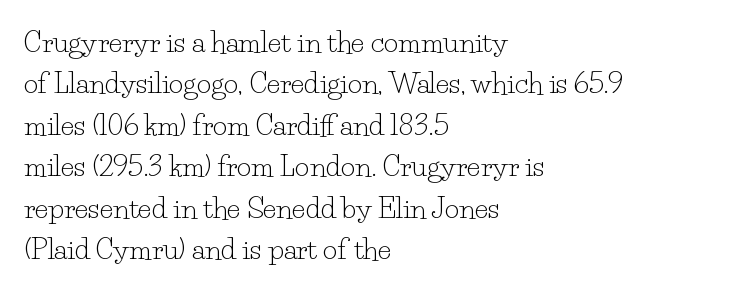
The image shows 28 px light serif type, upright; set left-aligned, normal line spacing (1.48x), normal letter spacing, not underlined; low stroke contrast and a small x-height.
